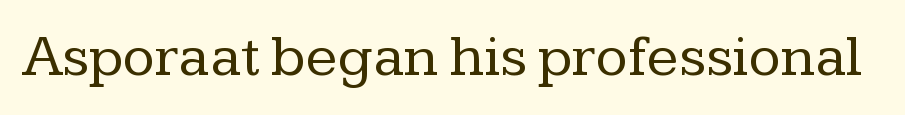
Q: Is the text bold? A: No.
Q: Is the text italic (slanted)? A: No, it is upright.
Q: Is the typeface a serif or a sans-serif typeface? A: Serif.
Q: Is the text underlined? A: No.
Q: Is the spacing between letters normal or unusually wide? A: Normal.
Q: Width (condensed, normal, or wide)? A: Normal.
Q: Stroke contrast? A: Low.
Q: x-height? A: Medium.
Q: Monospaced? A: No.
